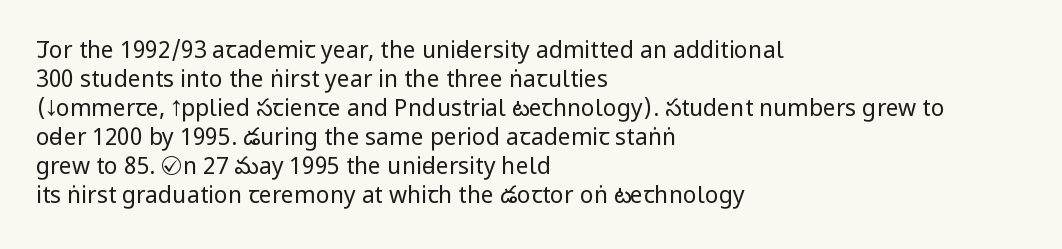
A typesetter would call this zero additional tracking. If you drew a line through each stem, it would be perfectly vertical. This block has exactly the height ordinary leading produces. Teacher's note: observe the even left margin — that is flush-left alignment. The area under the type is left untouched. This is not heavy type; no bold has been used.
